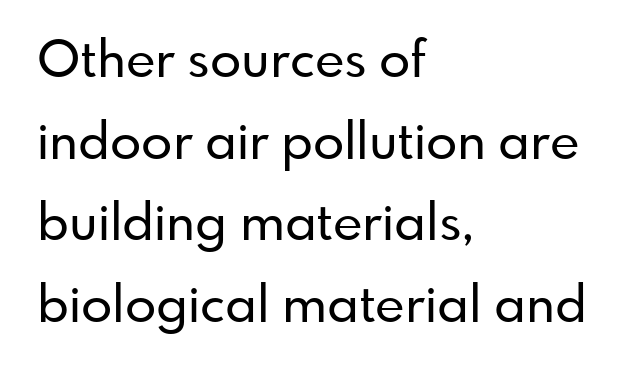
{"serif": "no", "italic": "no", "width": "normal", "stroke_contrast": "low", "x_height": "small", "monospaced": "no", "underline": "no", "align": "left", "line_spacing": "normal", "line_spacing_ratio": 1.6, "letter_spacing": "normal", "letter_spacing_em": 0.0, "glyph_px": 51}
